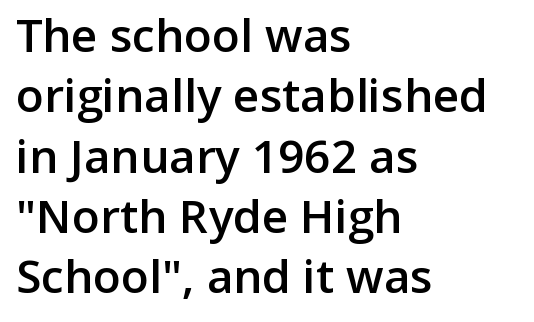
Look at the stroke-to-counter ratio: somewhat heavy, a semibold. Descenders are the only things crossing below the line. Students, observe: this is what conventionally led text looks like. Left-aligned paragraph, ragged on the right. You could call the tracking neutral — neither tight nor loose.
